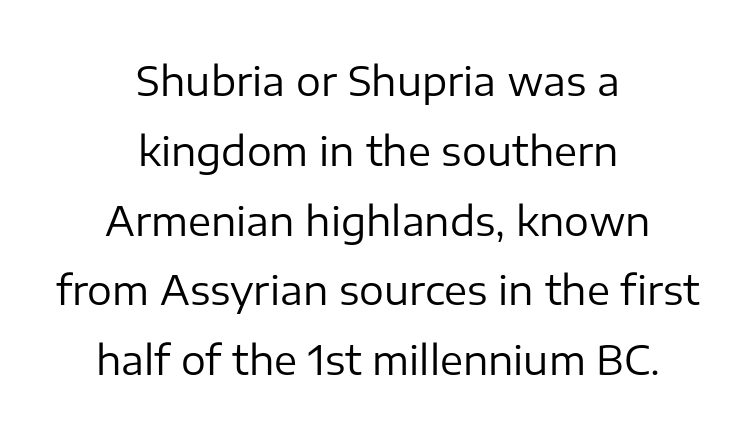
Underlining? Definitely not there. No chunkiness to these letters — they're not bold. Is this a fixed-width face? No — the glyphs have proportional, varying widths. This is roman type, the default non-slanted kind.
